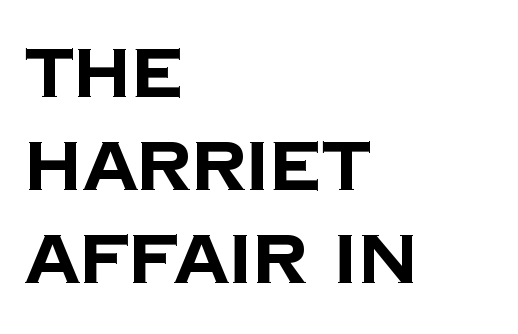
The image shows 69 px bold sans-serif type; set left-aligned, normal line spacing (1.35x), normal letter spacing, not underlined; low stroke contrast and a large x-height.
